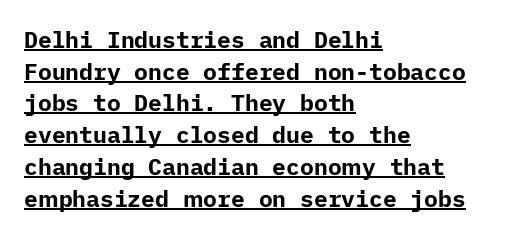
{"italic": "no", "bold": "yes", "underline": "yes", "align": "left", "line_spacing": "normal", "line_spacing_ratio": 1.38, "letter_spacing": "normal", "letter_spacing_em": 0.0, "glyph_px": 23}
